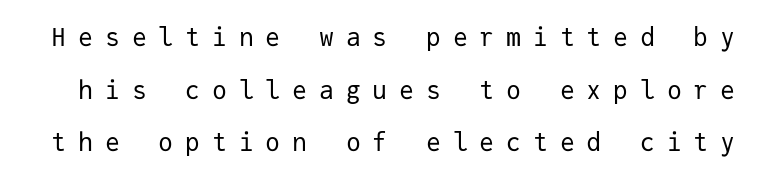
The image shows 25 px text type, upright; set loose line spacing (2.11x), unusually wide letter spacing (+0.47 em), not underlined.
